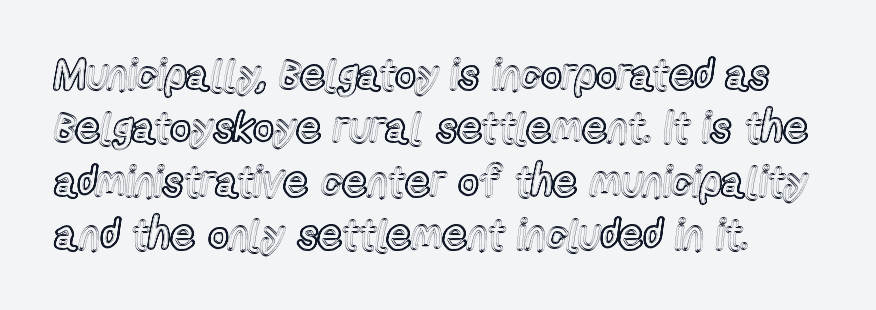
No extra tracking has been applied to these lines. Note the varied advance widths — an 'i' is clearly narrower than an 'm'. Anything drawn beneath the words? Only blank space.
